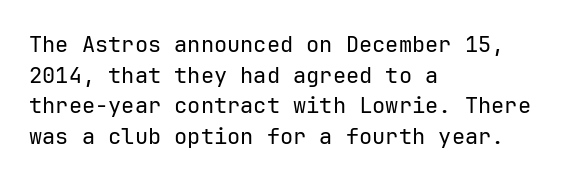
Here the glyphs are tracked normally, forming tight word shapes. This sample keeps an unexceptional amount of space between lines. Every character sits straight up, as roman type does. Each stroke keeps to a modest, everyday thickness or less. This rendering uses left alignment, leaving the right contour irregular. Descenders are the only things crossing below the line.
